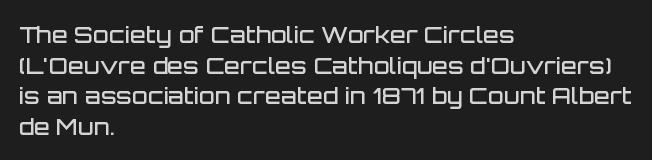
Is there any slant? The stems are plumb. The leading is moderate, giving the passage an even texture. A bit beefed up — I'd call it semibold rather than bold. No word sits above an underline. Characters follow at the spacing the type designer built in. Compared with a centered layout, this one pins lines to the left instead.
